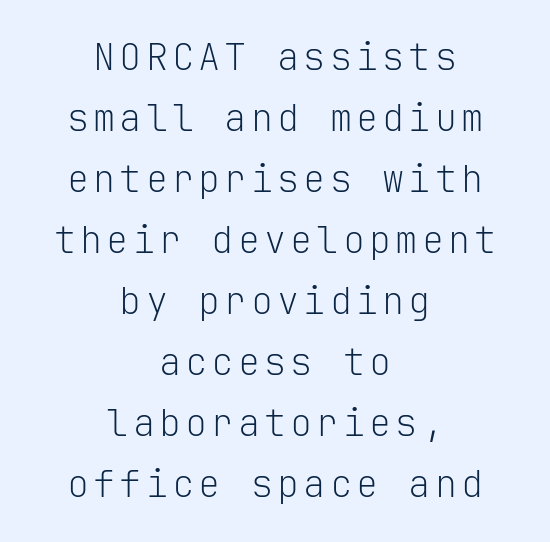
You can tell from the bare stems that sans-serif type was used. The rendering uses a moderate line-height, typical for paragraphs. Leftover space on each line is divided equally before and after the words. Here the designer chose a console-style face with uniform glyph widths.
